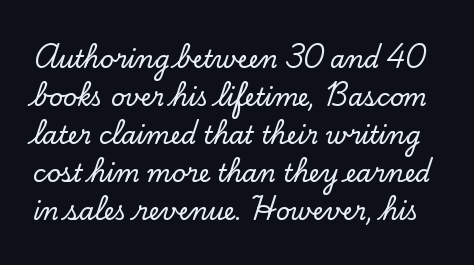
Glyph-to-glyph distance matches everyday printed text. Only glyphs here, with clear space below each row. Horizontal bands of white between lines are of average thickness.
